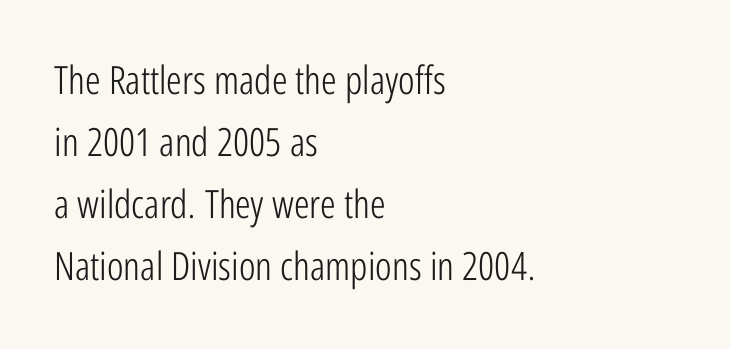
The image shows 39 px light, condensed sans-serif type, upright; set left-aligned, normal line spacing (1.59x), normal letter spacing, not underlined; low stroke contrast and a medium x-height.
